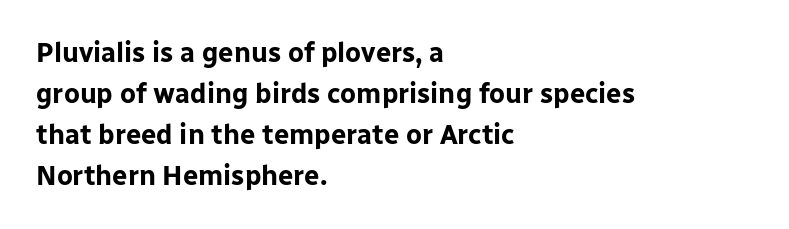
Line beginnings align vertically; line endings do not. Between one letter and the next there's only the usual sliver of space. Notice how descenders clear the ascenders below comfortably — that's standard leading. Does the lettering tilt? It doesn't — this is upright. Letters rest on an invisible, unmarked baseline.
